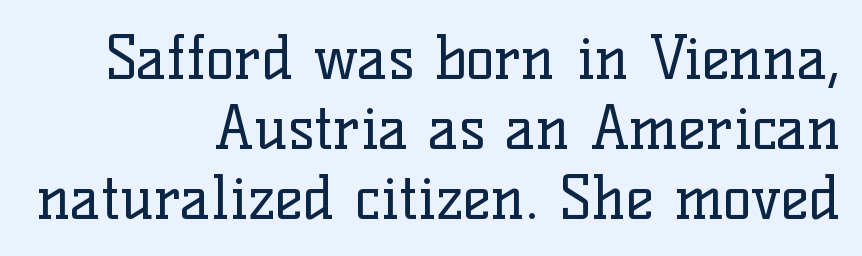
The image shows 60 px regular-weight serif type, upright; set right-aligned, line spacing 1.17x, normal letter spacing, not underlined; low stroke contrast and a medium x-height.
